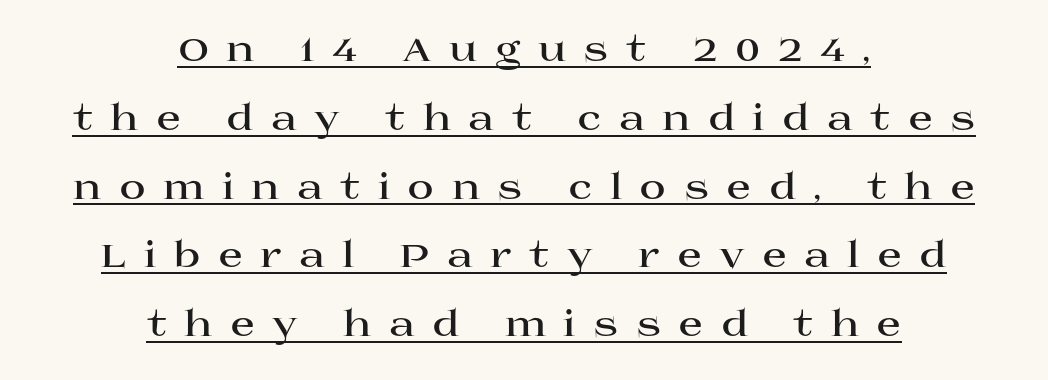
The image shows 36 px bold, wide serif type, upright; set centered, loose line spacing (1.91x), unusually wide letter spacing (+0.48 em), underlined; high stroke contrast and a large x-height.
